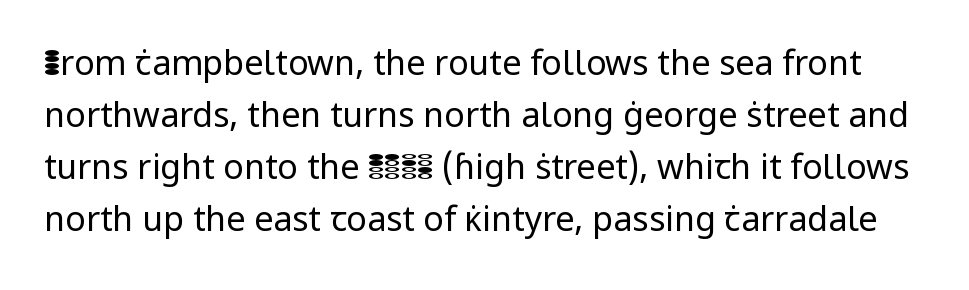
Q: Is the text bold? A: No.
Q: Is the text italic (slanted)? A: No, it is upright.
Q: Is the typeface a serif or a sans-serif typeface? A: Sans-serif.
Q: Is the text underlined? A: No.
Q: Is the spacing between letters normal or unusually wide? A: Normal.
Q: Is the spacing between lines tight, normal or loose? A: Normal.
Q: Width (condensed, normal, or wide)? A: Normal.
Q: Stroke contrast? A: Low.
Q: x-height? A: Medium.
Q: Monospaced? A: No.
